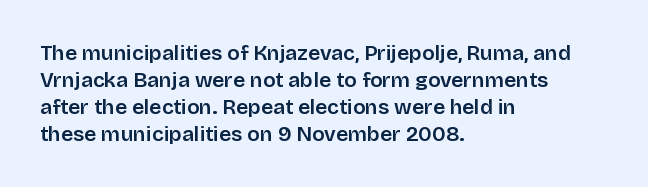
Q: Is the text italic (slanted)? A: No, it is upright.
Q: Is the text underlined? A: No.
Q: How is the paragraph aligned? A: Left-aligned.
Q: Is the spacing between letters normal or unusually wide? A: Normal.
Q: Is the spacing between lines tight, normal or loose? A: Normal.
